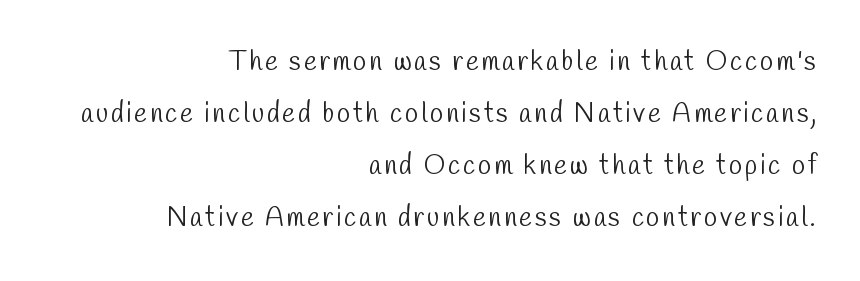
Q: Is the text bold? A: No.
Q: Is the text underlined? A: No.
Q: How is the paragraph aligned? A: Right-aligned.
Q: Is the spacing between lines tight, normal or loose? A: Loose.
